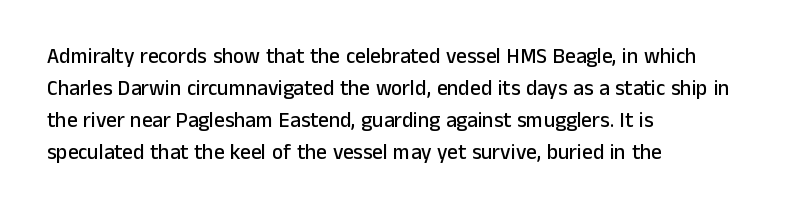
The image shows 21 px text type, upright; set left-aligned, normal line spacing (1.52x), normal letter spacing, not underlined.
